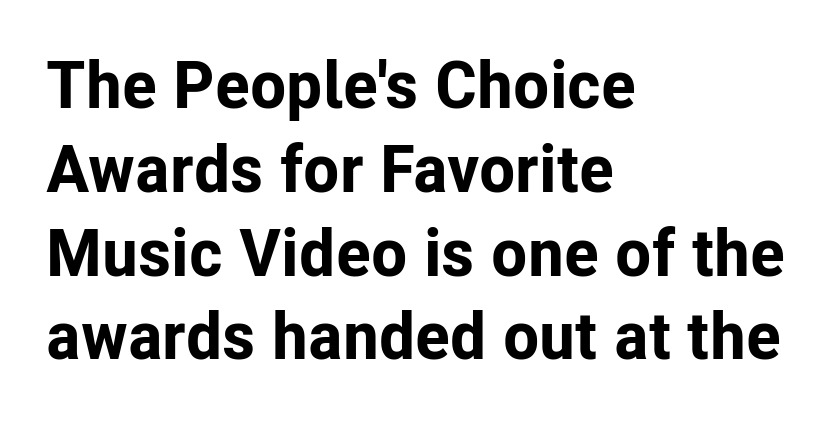
The image shows 66 px bold sans-serif type, upright; set left-aligned, normal line spacing (1.27x), normal letter spacing, not underlined; low stroke contrast and a medium x-height.
